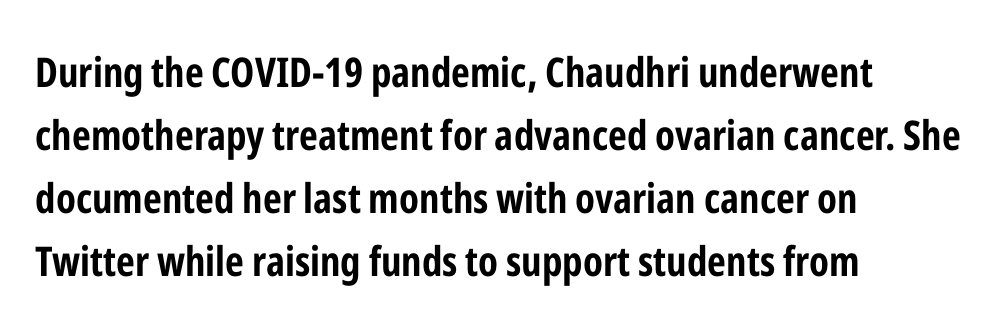
Each letter keeps its own natural width here, so spacing adapts to shape. You'd pick this weight for a headline — it's a proper bold. The lettering stays uniformly vertical, giving the passage a roman look. Quick note: underline off.
